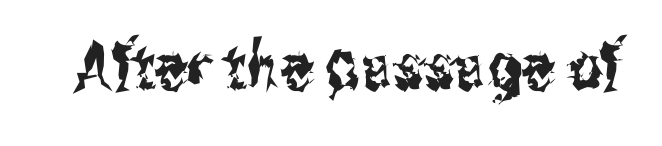
No word sits above an underline. Serif or sans? Sans — the stroke terminals are bare. Here the glyphs are tracked normally, forming tight word shapes. Do the characters align in a grid? No, the font is proportional. You can tell it's not italic because the verticals are truly vertical.
